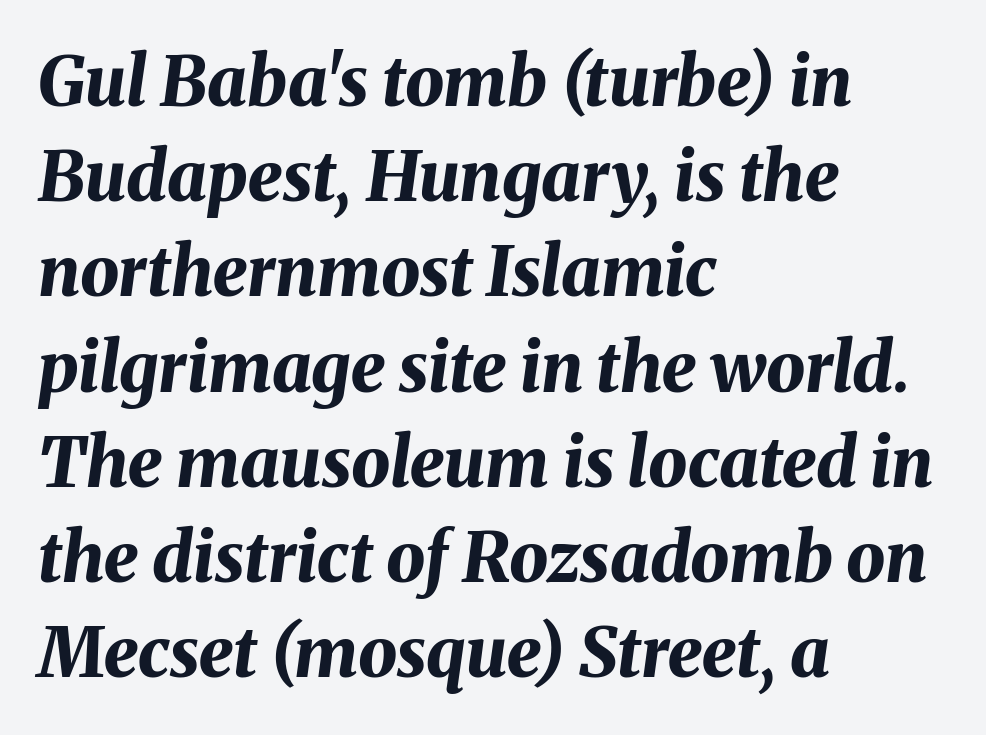
{"italic": "yes", "lean": "right", "slant_degrees": 8, "bold": "yes", "weight": "bold", "width": "normal", "stroke_contrast": "medium", "x_height": "medium", "monospaced": "no", "underline": "no", "align": "left", "line_spacing": "normal", "line_spacing_ratio": 1.38, "letter_spacing": "normal", "letter_spacing_em": 0.0, "glyph_px": 69}
